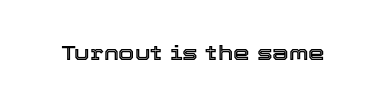
Every character sits straight up, as roman type does. The string is rendered with underlining switched off. Students, note that the glyphs here touch the page at normal intervals.
